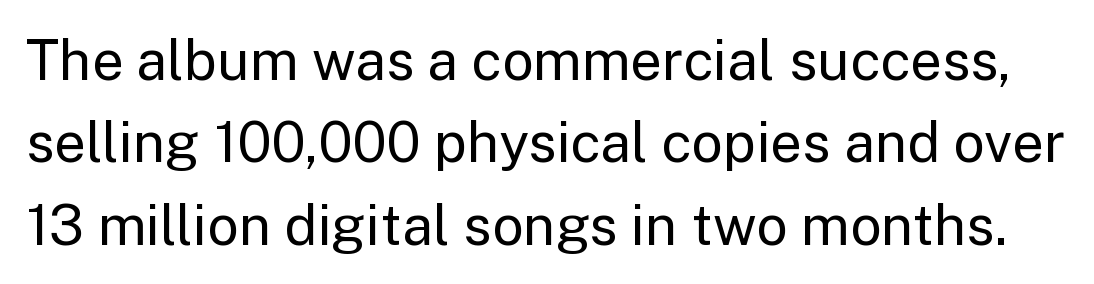
Q: Is the text bold? A: No.
Q: Is the text italic (slanted)? A: No, it is upright.
Q: Is the typeface a serif or a sans-serif typeface? A: Sans-serif.
Q: Is the text underlined? A: No.
Q: Is the spacing between letters normal or unusually wide? A: Normal.
Q: Is the spacing between lines tight, normal or loose? A: Normal.
Q: Width (condensed, normal, or wide)? A: Normal.
Q: Stroke contrast? A: Low.
Q: x-height? A: Medium.
Q: Monospaced? A: No.
